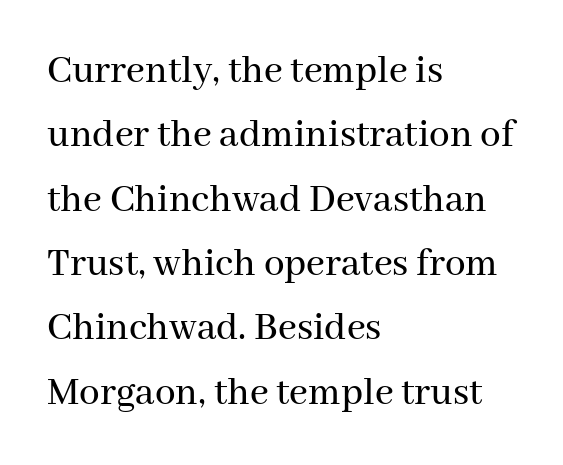
Regular leading. A clean baseline with only descenders dipping below it. The lettering holds an erect, upright posture throughout. The letters sit at their default tracking, neither squeezed nor spread.
